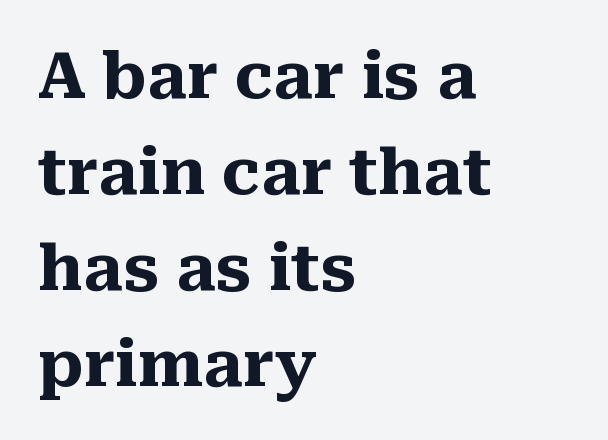
Notice how descenders clear the ascenders below comfortably — that's standard leading. Line beginnings align vertically; line endings do not. Each glyph is drawn with heavy, bold strokes. Rendered with straight, roman letterforms. Varying glyph widths throughout — classic text-font behaviour. Rule under the text: the space is simply empty.
